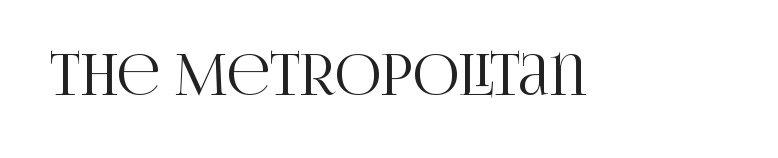
Q: Is the text italic (slanted)? A: No, it is upright.
Q: Is the typeface a serif or a sans-serif typeface? A: Serif.
Q: Is the text underlined? A: No.
Q: Is the spacing between letters normal or unusually wide? A: Normal.
Q: Width (condensed, normal, or wide)? A: Condensed.
Q: Stroke contrast? A: High.
Q: x-height? A: Large.
Q: Monospaced? A: No.
